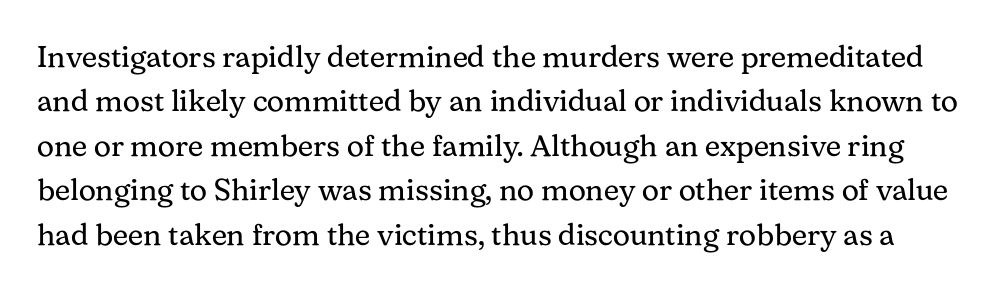
The image shows 30 px regular-weight serif type, upright; set normal line spacing (1.48x), normal letter spacing, not underlined; medium stroke contrast and a medium x-height.
